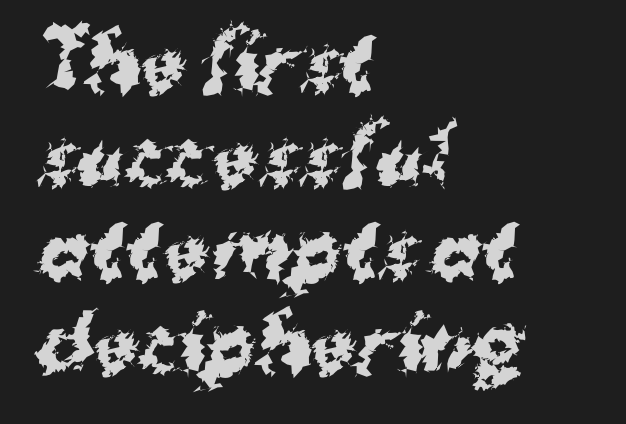
The image shows 75 px bold sans-serif type; set left-aligned, normal line spacing (1.25x), normal letter spacing, not underlined; medium stroke contrast and a medium x-height.
